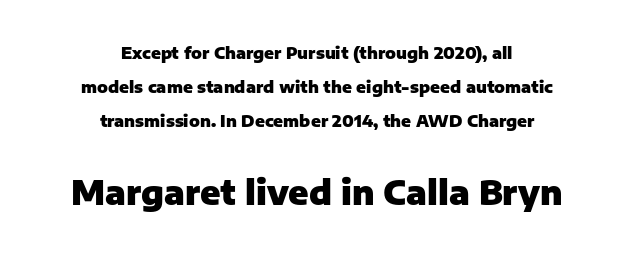
Q: Is the text bold? A: Yes.
Q: Is the text italic (slanted)? A: No, it is upright.
Q: Is the typeface a serif or a sans-serif typeface? A: Sans-serif.
Q: Is the text underlined? A: No.
Q: How is the paragraph aligned? A: Centered.
Q: Is the spacing between letters normal or unusually wide? A: Normal.
Q: Is the spacing between lines tight, normal or loose? A: Loose.
Q: Which block of text is set in a larger size, the first (top) or the second (bottom)? A: The second (bottom) one.
Q: Width (condensed, normal, or wide)? A: Normal.
Q: Stroke contrast? A: Low.
Q: x-height? A: Medium.
Q: Monospaced? A: No.
